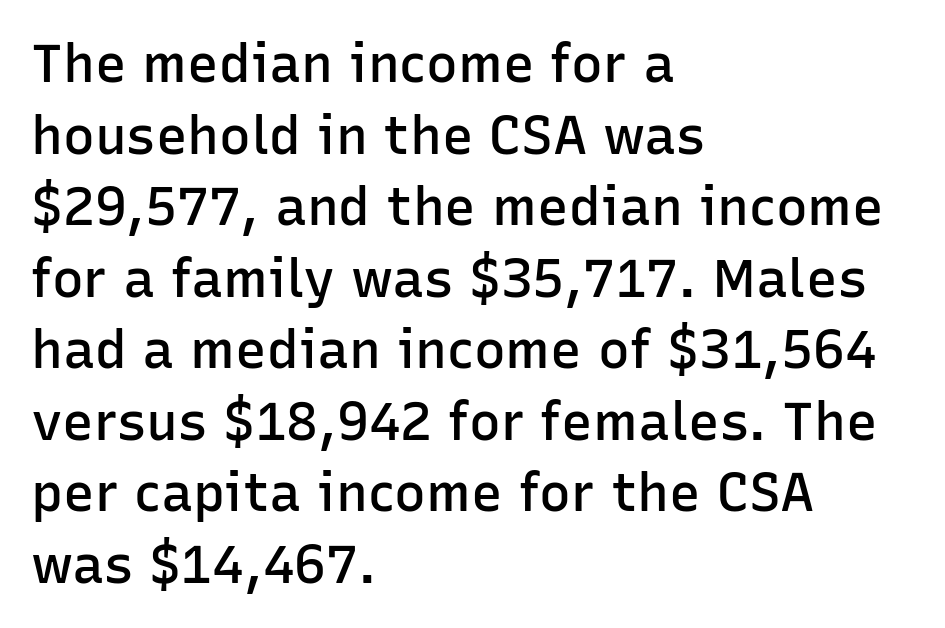
Q: Is the text bold? A: Semi-bold.
Q: Is the text italic (slanted)? A: No, it is upright.
Q: Is the typeface a serif or a sans-serif typeface? A: Sans-serif.
Q: Is the text underlined? A: No.
Q: How is the paragraph aligned? A: Left-aligned.
Q: Is the spacing between letters normal or unusually wide? A: Normal.
Q: Is the spacing between lines tight, normal or loose? A: Normal.
Q: Width (condensed, normal, or wide)? A: Normal.
Q: Stroke contrast? A: Low.
Q: x-height? A: Medium.
Q: Monospaced? A: No.
